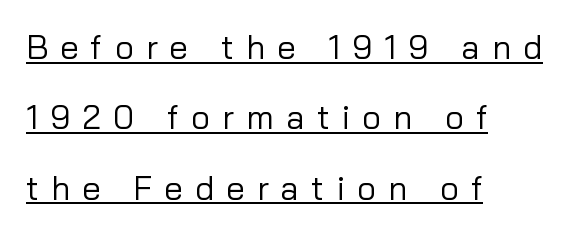
Q: Is the text bold? A: No.
Q: Is the text italic (slanted)? A: No, it is upright.
Q: Is the typeface a serif or a sans-serif typeface? A: Sans-serif.
Q: Is the text underlined? A: Yes.
Q: How is the paragraph aligned? A: Left-aligned.
Q: Is the spacing between letters normal or unusually wide? A: Unusually wide.
Q: Is the spacing between lines tight, normal or loose? A: Loose.
Q: Width (condensed, normal, or wide)? A: Normal.
Q: Stroke contrast? A: Low.
Q: x-height? A: Medium.
Q: Monospaced? A: No.
